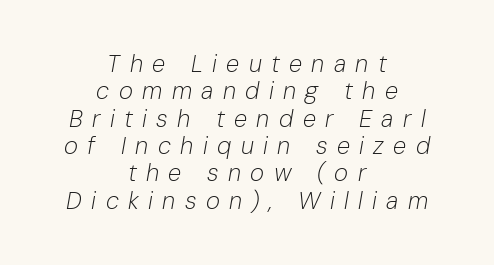
Words appear elongated and porous because spacing is wide. On a weight scale, this lands at 450 or below. Is the block centered? Yes — each line is placed symmetrically about the middle. Successive baselines arrive quickly, one right under another. Italic? Definitely — the glyphs are oblique.
